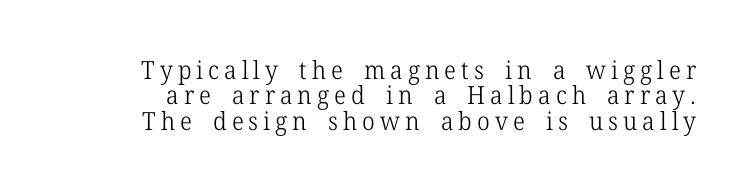
If you measured baseline to baseline, you'd find a short distance. These lines were composed using upright roman letters. Stem width sits at or under what a default text font uses. How are the letters spaced? Widely, with obvious added tracking. Honestly, there is no underline to notice here at all.
